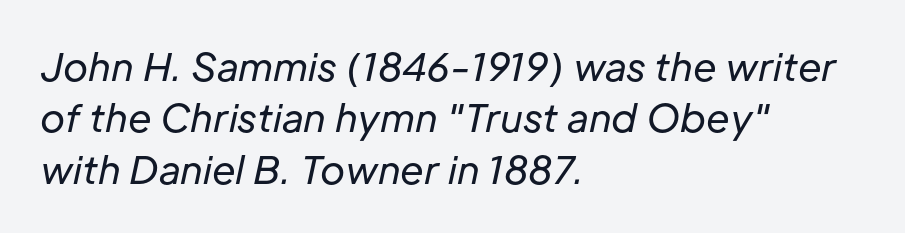
Q: Is the text bold? A: No.
Q: Is the text italic (slanted)? A: Yes, it leans right by about 12 degrees.
Q: Is the text underlined? A: No.
Q: How is the paragraph aligned? A: Left-aligned.
Q: Is the spacing between letters normal or unusually wide? A: Normal.
Q: Is the spacing between lines tight, normal or loose? A: Normal.
Q: Width (condensed, normal, or wide)? A: Normal.
Q: Stroke contrast? A: Low.
Q: x-height? A: Medium.
Q: Monospaced? A: No.
